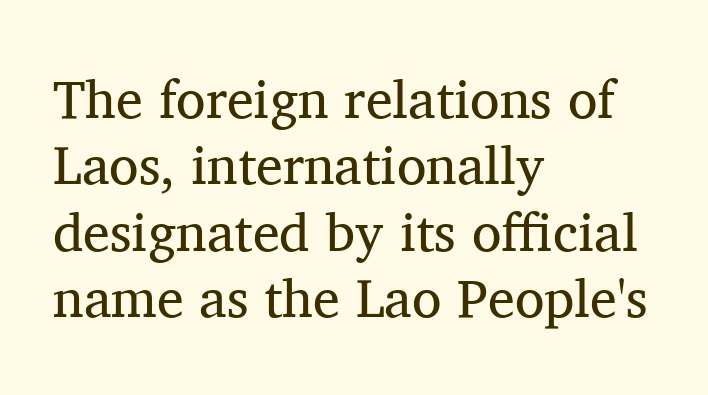
Q: Is the text bold? A: No.
Q: Is the text italic (slanted)? A: No, it is upright.
Q: Is the typeface a serif or a sans-serif typeface? A: Serif.
Q: Is the text underlined? A: No.
Q: How is the paragraph aligned? A: Left-aligned.
Q: Is the spacing between letters normal or unusually wide? A: Normal.
Q: Width (condensed, normal, or wide)? A: Normal.
Q: Stroke contrast? A: Medium.
Q: x-height? A: Medium.
Q: Monospaced? A: No.
